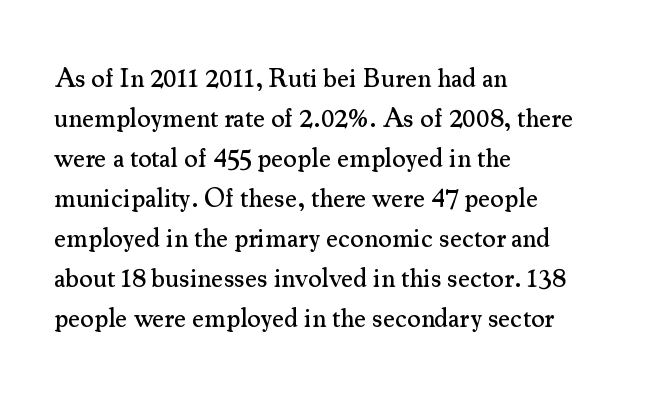
Descender tails drop into unmarked territory. Each word holds together tightly as a unit, with standard inter-letter gaps. Style check: upright. A student would call this left alignment; a typographer would say flush left, rag right. If you measured baseline to baseline, you'd find a middling distance.
